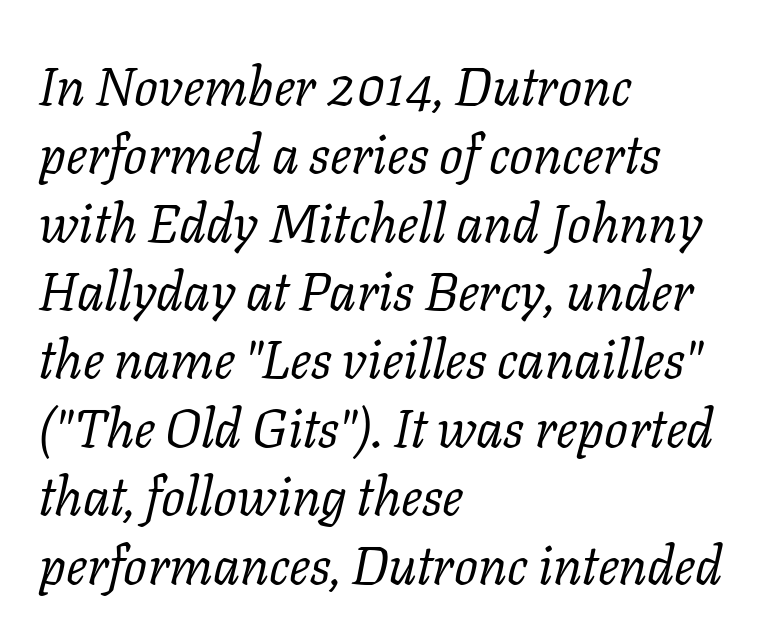
{"serif": "yes", "italic": "yes", "lean": "right", "slant_degrees": 11, "bold": "no", "weight": "regular", "width": "normal", "stroke_contrast": "low", "x_height": "medium", "monospaced": "no", "underline": "no", "align": "left", "line_spacing": "normal", "line_spacing_ratio": 1.29, "letter_spacing": "normal", "letter_spacing_em": 0.0, "glyph_px": 53}
